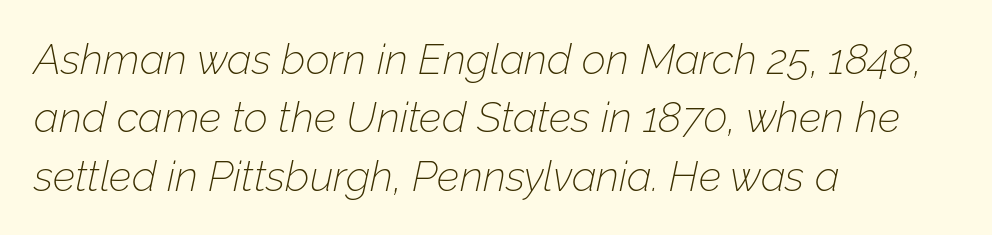
The image shows 42 px thin type, italic (leaning right); set left-aligned, normal line spacing (1.39x), normal letter spacing, not underlined; low stroke contrast and a medium x-height.
